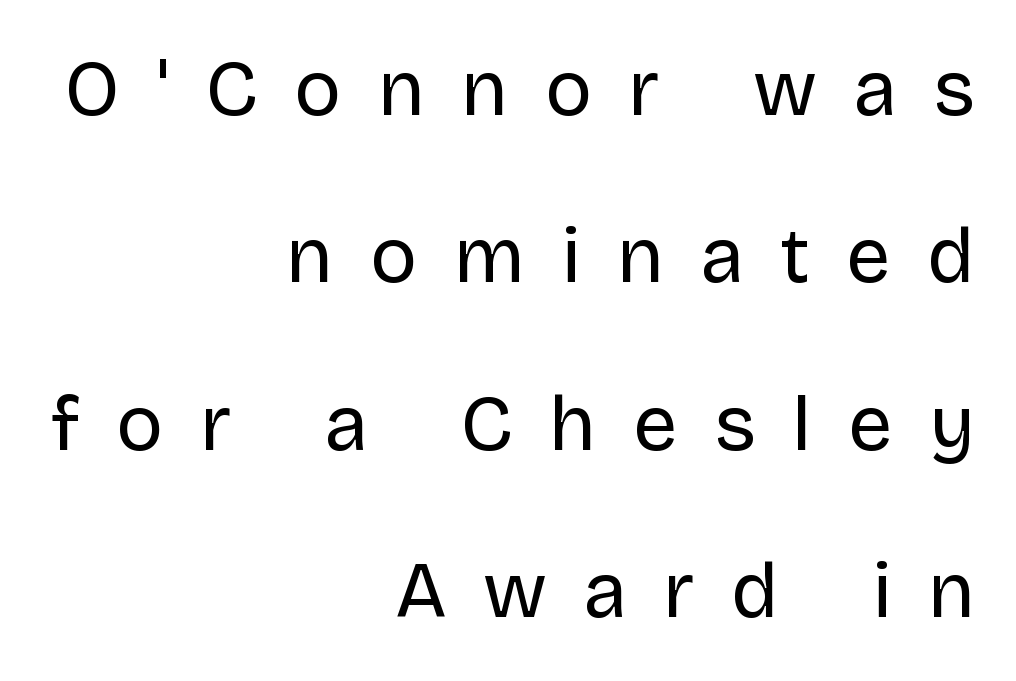
Q: Is the text bold? A: No.
Q: Is the text italic (slanted)? A: No, it is upright.
Q: Is the typeface a serif or a sans-serif typeface? A: Sans-serif.
Q: Is the text underlined? A: No.
Q: How is the paragraph aligned? A: Right-aligned.
Q: Is the spacing between letters normal or unusually wide? A: Unusually wide.
Q: Is the spacing between lines tight, normal or loose? A: Loose.
Q: Width (condensed, normal, or wide)? A: Normal.
Q: Stroke contrast? A: Low.
Q: x-height? A: Large.
Q: Monospaced? A: No.
